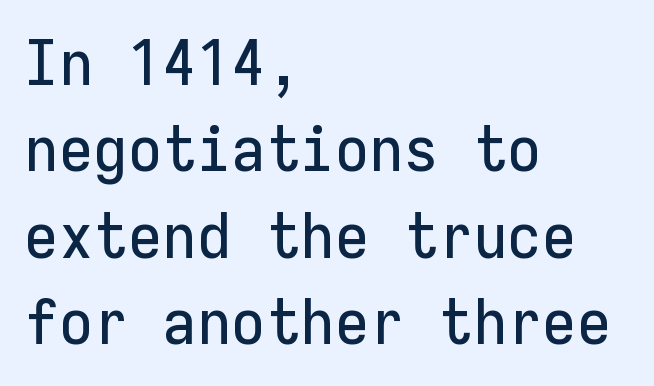
The image shows 63 px sans-serif type, upright, monospaced; set left-aligned, normal line spacing (1.37x), normal letter spacing, not underlined; low stroke contrast and a medium x-height.
